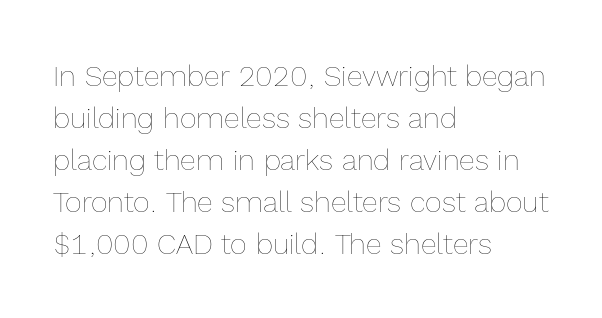
{"italic": "no", "bold": "no", "weight": "thin", "width": "normal", "x_height": "medium", "monospaced": "no", "underline": "no", "align": "left", "line_spacing": "normal", "line_spacing_ratio": 1.45, "letter_spacing": "normal", "letter_spacing_em": 0.0, "glyph_px": 29}
